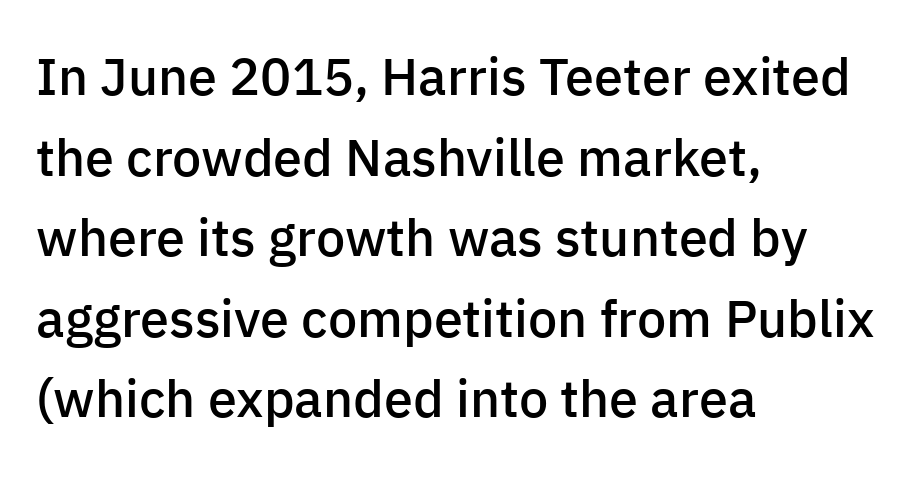
Q: Is the text bold? A: Semi-bold.
Q: Is the text italic (slanted)? A: No, it is upright.
Q: Is the typeface a serif or a sans-serif typeface? A: Sans-serif.
Q: Is the text underlined? A: No.
Q: How is the paragraph aligned? A: Left-aligned.
Q: Is the spacing between letters normal or unusually wide? A: Normal.
Q: Is the spacing between lines tight, normal or loose? A: Normal.
Q: Width (condensed, normal, or wide)? A: Normal.
Q: Stroke contrast? A: Low.
Q: x-height? A: Medium.
Q: Monospaced? A: No.
